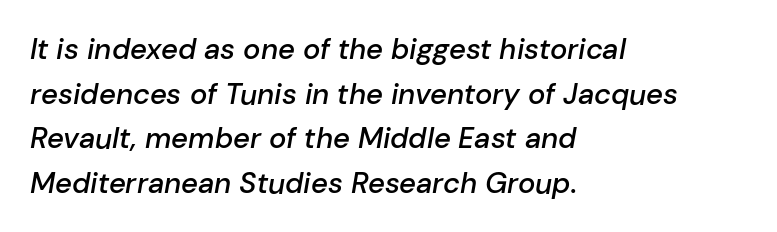
Q: Is the text bold? A: Semi-bold.
Q: Is the text italic (slanted)? A: Yes, it leans right by about 10 degrees.
Q: Is the text underlined? A: No.
Q: How is the paragraph aligned? A: Left-aligned.
Q: Is the spacing between letters normal or unusually wide? A: Normal.
Q: Is the spacing between lines tight, normal or loose? A: Normal.
Q: Width (condensed, normal, or wide)? A: Normal.
Q: Stroke contrast? A: Low.
Q: x-height? A: Medium.
Q: Monospaced? A: No.
